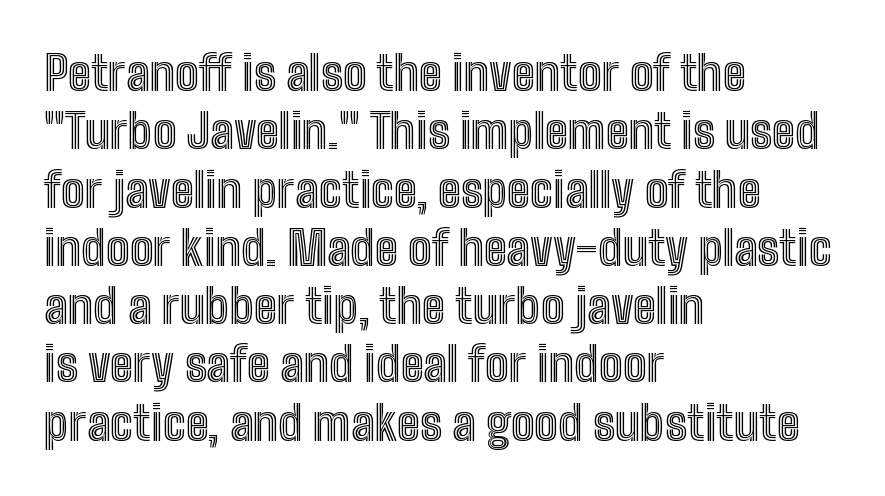
{"italic": "no", "width": "condensed", "x_height": "medium", "monospaced": "no", "underline": "no", "align": "left", "line_spacing_ratio": 1.24, "letter_spacing": "normal", "letter_spacing_em": 0.0, "glyph_px": 47}
